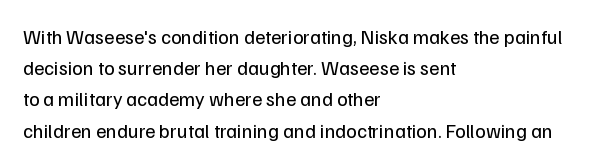
The image shows 20 px text type, upright; set left-aligned, normal line spacing (1.56x), normal letter spacing, not underlined.
